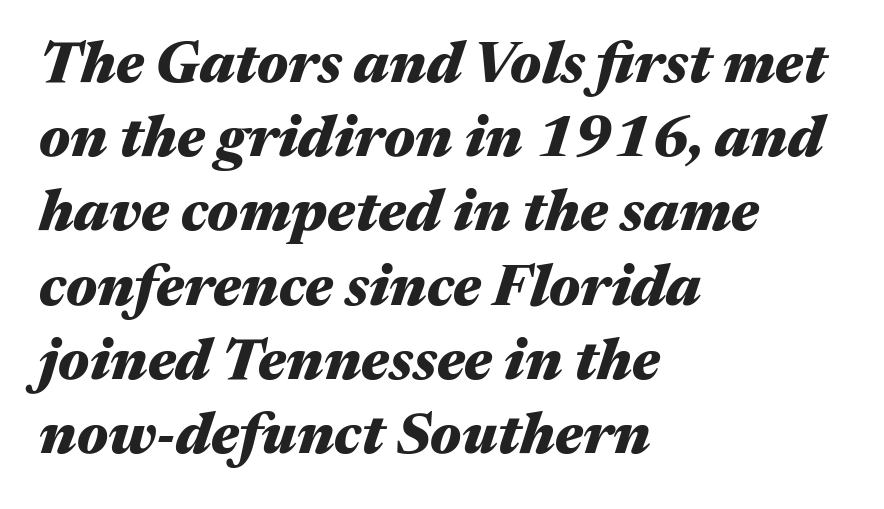
The image shows 58 px heavy, wide type, italic (leaning right); set left-aligned, normal line spacing (1.28x), normal letter spacing, not underlined; medium stroke contrast and a medium x-height.
